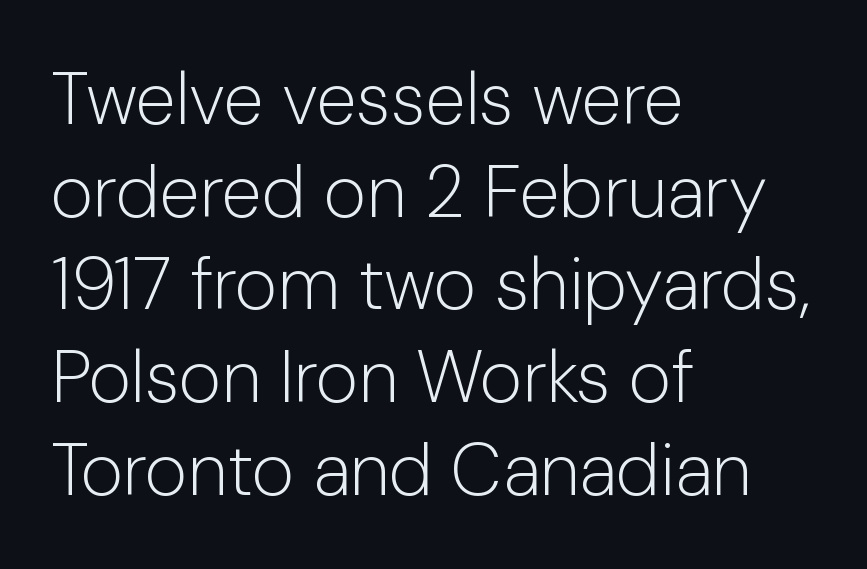
The image shows 73 px light sans-serif type, upright; set left-aligned, normal line spacing (1.27x), normal letter spacing, not underlined; low stroke contrast and a medium x-height.
